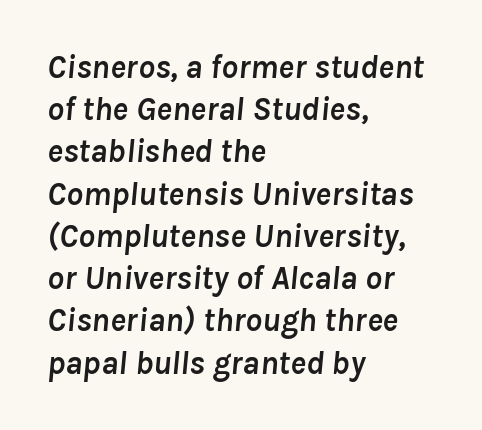
Q: Is the text bold? A: Yes.
Q: Is the text italic (slanted)? A: Yes, it leans right by about 8 degrees.
Q: Is the text underlined? A: No.
Q: How is the paragraph aligned? A: Left-aligned.
Q: Is the spacing between letters normal or unusually wide? A: Normal.
Q: Is the spacing between lines tight, normal or loose? A: Normal.
Q: Width (condensed, normal, or wide)? A: Normal.
Q: Stroke contrast? A: Low.
Q: x-height? A: Medium.
Q: Monospaced? A: No.
